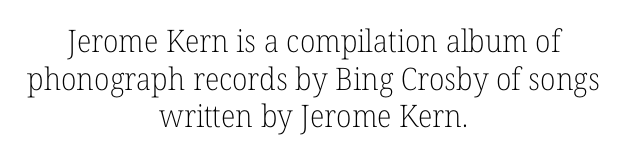
Each stroke keeps to a modest, everyday thickness or less. A typesetter would call this proportional, since set widths differ per character. Characters remain perfectly vertical along every line. Each word holds together tightly as a unit, with standard inter-letter gaps.
